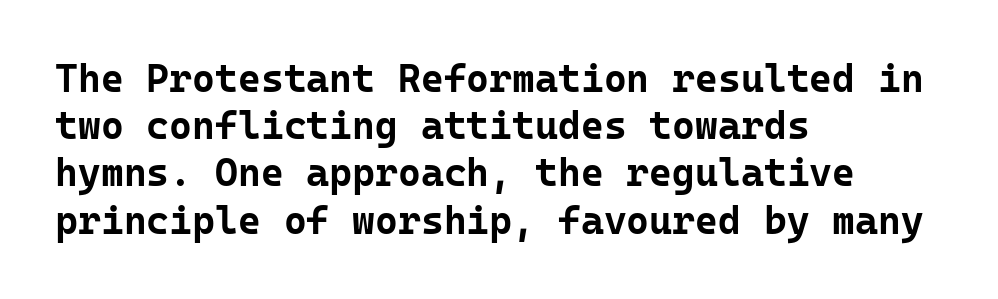
{"serif": "no", "italic": "no", "bold": "yes", "weight": "bold", "width": "normal", "stroke_contrast": "low", "x_height": "medium", "monospaced": "yes", "underline": "no", "align": "left", "line_spacing_ratio": 1.21, "letter_spacing": "normal", "letter_spacing_em": 0.0, "glyph_px": 39}
